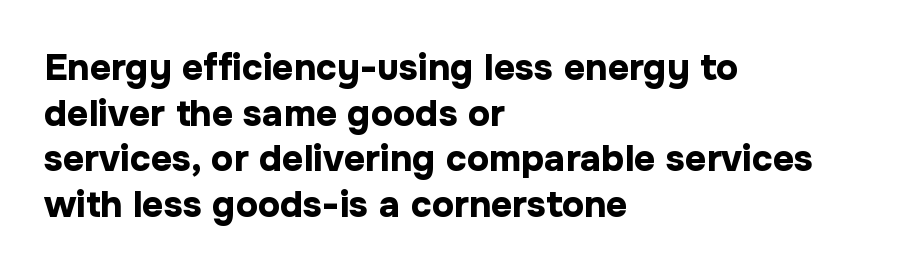
The image shows 37 px bold sans-serif type, upright; set left-aligned, line spacing 1.23x, normal letter spacing, not underlined; low stroke contrast and a medium x-height.
